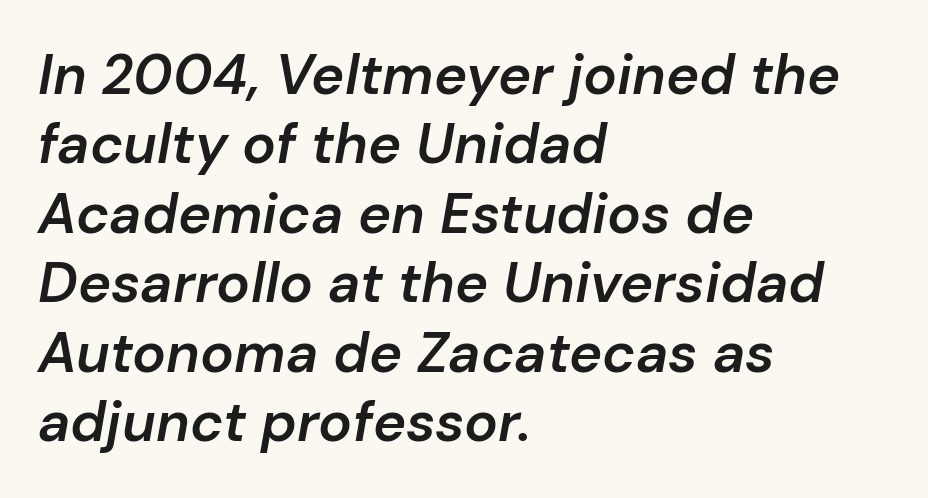
The image shows 56 px semibold type, italic (leaning right); set left-aligned, line spacing 1.24x, normal letter spacing, not underlined; low stroke contrast and a medium x-height.
